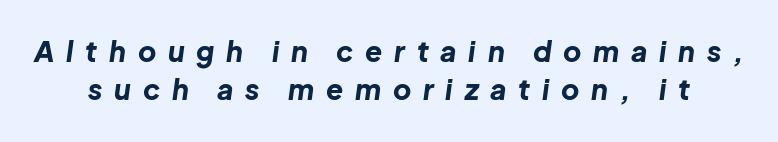
{"italic": "yes", "lean": "right", "slant_degrees": 8, "bold": "yes", "weight": "bold", "width": "normal", "stroke_contrast": "low", "x_height": "medium", "monospaced": "no", "underline": "no", "line_spacing": "normal", "line_spacing_ratio": 1.37, "letter_spacing": "wide", "letter_spacing_em": 0.42, "glyph_px": 28}
